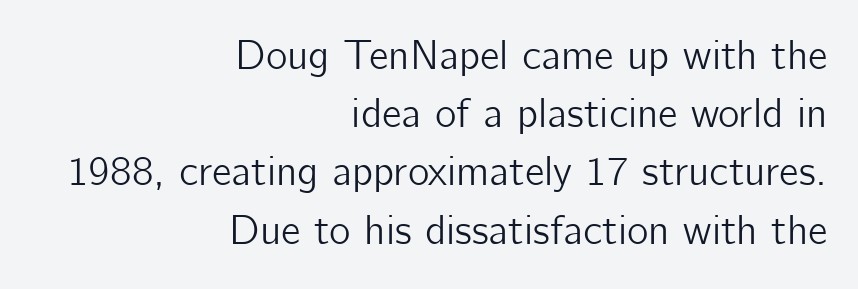
The image shows 41 px sans-serif type, upright; set right-aligned, normal line spacing (1.42x), normal letter spacing, not underlined; low stroke contrast and a medium x-height.
